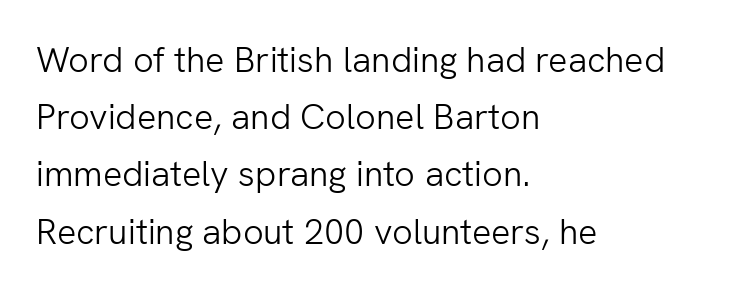
Q: Is the text bold? A: No.
Q: Is the text italic (slanted)? A: No, it is upright.
Q: Is the typeface a serif or a sans-serif typeface? A: Sans-serif.
Q: Is the text underlined? A: No.
Q: How is the paragraph aligned? A: Left-aligned.
Q: Is the spacing between letters normal or unusually wide? A: Normal.
Q: Is the spacing between lines tight, normal or loose? A: Normal.
Q: Width (condensed, normal, or wide)? A: Normal.
Q: Stroke contrast? A: Low.
Q: x-height? A: Medium.
Q: Monospaced? A: No.
